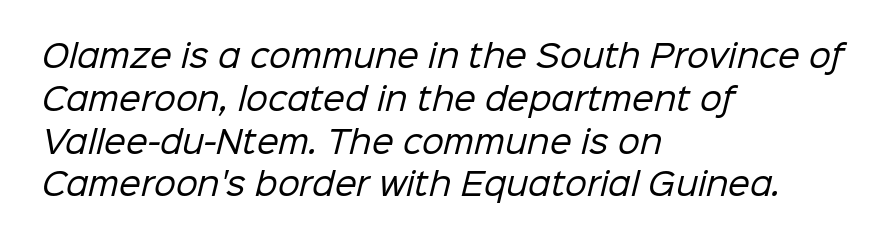
The image shows 31 px regular-weight sans-serif type; set left-aligned, normal line spacing (1.38x), normal letter spacing, not underlined; low stroke contrast and a medium x-height.
